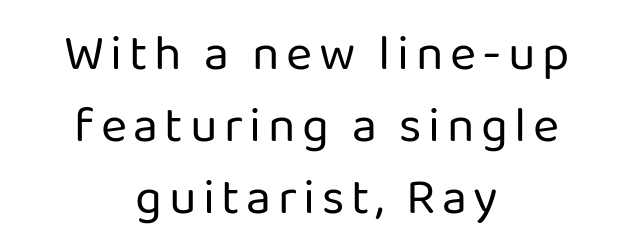
Q: Is the text bold? A: No.
Q: Is the text italic (slanted)? A: No, it is upright.
Q: Is the typeface a serif or a sans-serif typeface? A: Sans-serif.
Q: Is the text underlined? A: No.
Q: How is the paragraph aligned? A: Centered.
Q: Is the spacing between lines tight, normal or loose? A: Normal.
Q: Width (condensed, normal, or wide)? A: Normal.
Q: Stroke contrast? A: Low.
Q: x-height? A: Medium.
Q: Monospaced? A: No.
